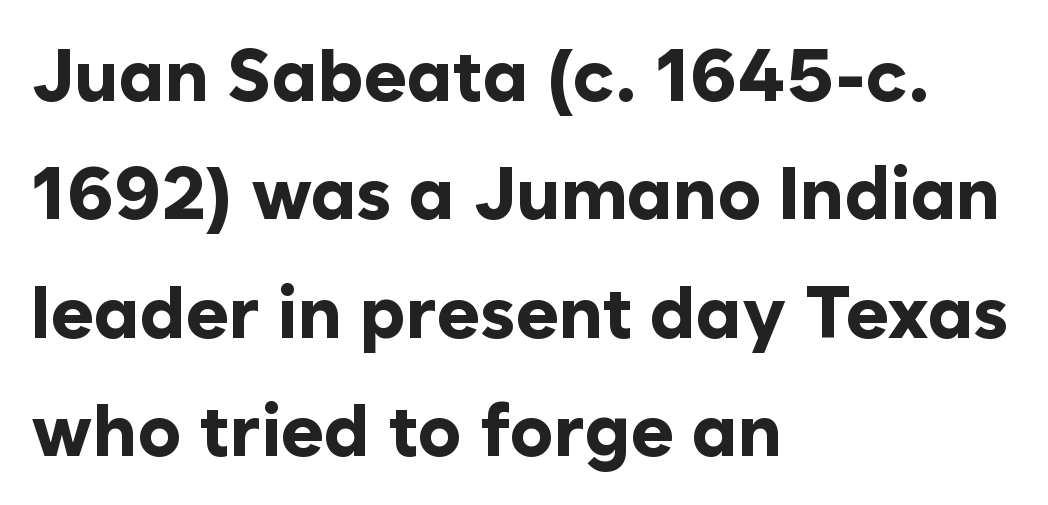
The characters look thick and weighty, a clear bold. Character widths vary here, with narrow letters taking less room than wide ones. Caption: standard tracking, unaltered. Tall strokes in this sample are plumb rather than angled. A typesetter would label this face a sans.
